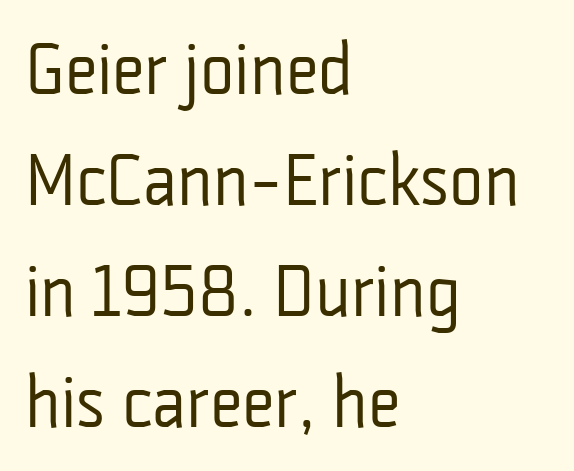
Q: Is the text bold? A: No.
Q: Is the text italic (slanted)? A: No, it is upright.
Q: Is the typeface a serif or a sans-serif typeface? A: Sans-serif.
Q: Is the text underlined? A: No.
Q: How is the paragraph aligned? A: Left-aligned.
Q: Is the spacing between letters normal or unusually wide? A: Normal.
Q: Is the spacing between lines tight, normal or loose? A: Normal.
Q: Width (condensed, normal, or wide)? A: Condensed.
Q: Stroke contrast? A: Low.
Q: x-height? A: Medium.
Q: Monospaced? A: No.
